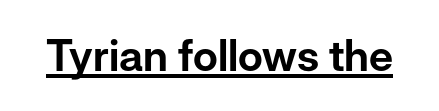
{"serif": "no", "italic": "no", "width": "normal", "stroke_contrast": "low", "x_height": "medium", "monospaced": "no", "underline": "yes", "letter_spacing": "normal", "letter_spacing_em": 0.0, "glyph_px": 43}
